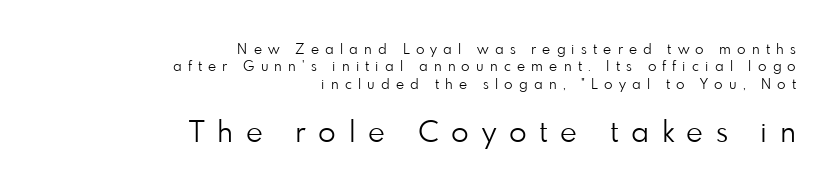
The image shows 29 px light sans-serif type, upright; set right-aligned, normal line spacing (1.25x), unusually wide letter spacing (+0.44 em), not underlined; the second (bottom) block is 2.07x larger; low stroke contrast and a small x-height.
